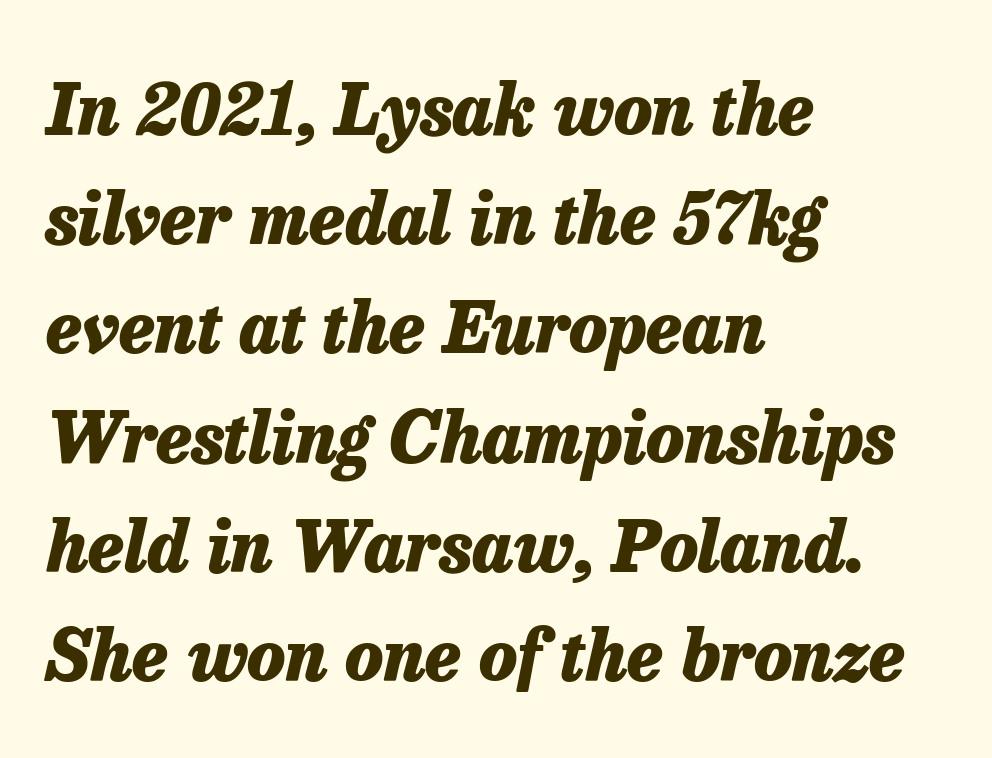
Q: Is the text bold? A: Yes.
Q: Is the text italic (slanted)? A: Yes, it leans right by about 13 degrees.
Q: Is the text underlined? A: No.
Q: How is the paragraph aligned? A: Left-aligned.
Q: Is the spacing between letters normal or unusually wide? A: Normal.
Q: Is the spacing between lines tight, normal or loose? A: Normal.
Q: Width (condensed, normal, or wide)? A: Normal.
Q: Stroke contrast? A: Low.
Q: x-height? A: Medium.
Q: Monospaced? A: No.
